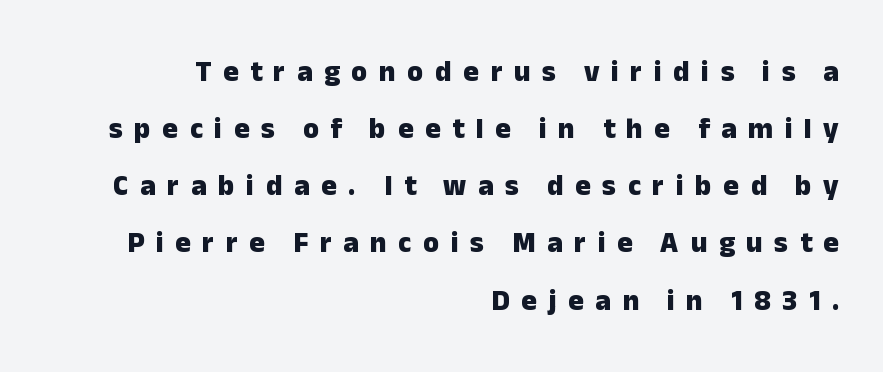
The image shows 29 px heavy sans-serif type, upright; set right-aligned, loose line spacing (1.97x), unusually wide letter spacing (+0.4 em), not underlined; low stroke contrast and a medium x-height.
